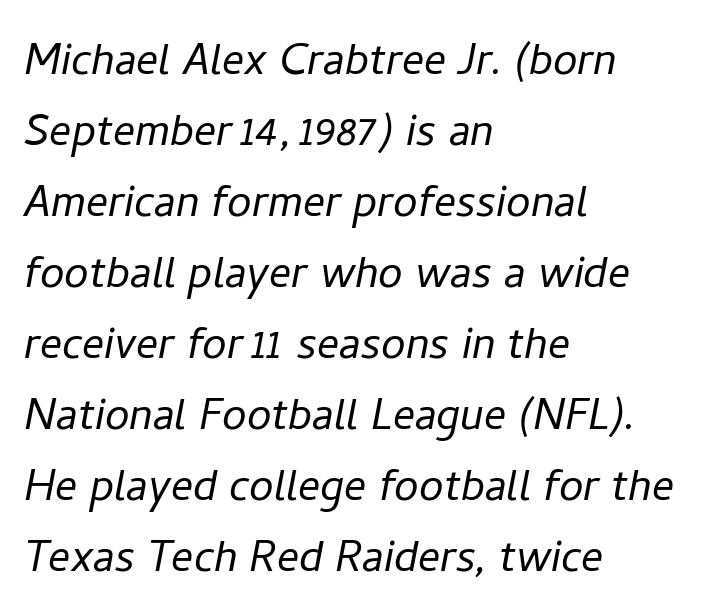
The image shows 55 px light type, italic (leaning right); set left-aligned, normal line spacing (1.29x), normal letter spacing, not underlined; low stroke contrast and a medium x-height.
